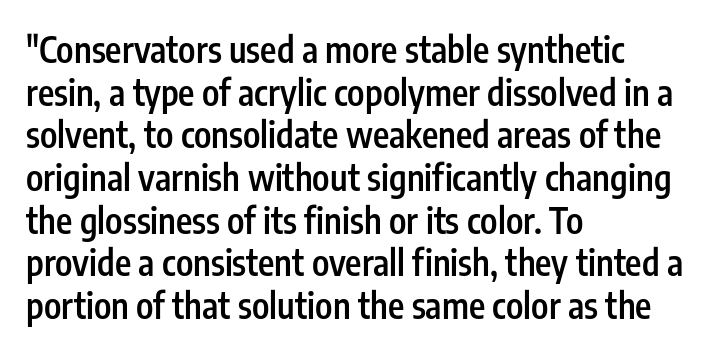
The rendering shows plain stroke endings on the letterforms — a sans-serif design. The letters stand upright; this is a roman face. Heft: intermediate — a semibold. Each word holds together tightly as a unit, with standard inter-letter gaps. Is this a fixed-width face? No — the glyphs have proportional, varying widths. Where is the straight margin? On the left.
